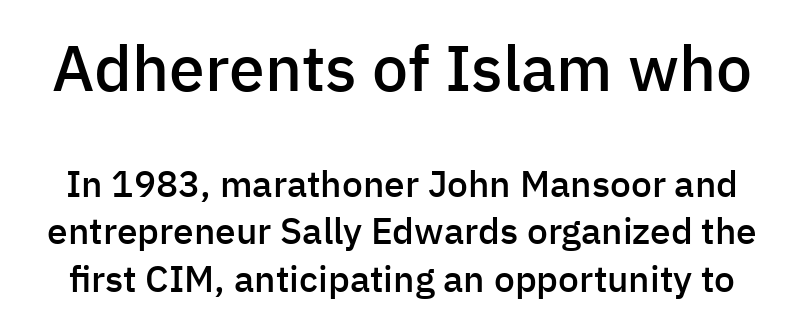
Q: Is the text bold? A: Semi-bold.
Q: Is the text italic (slanted)? A: No, it is upright.
Q: Is the typeface a serif or a sans-serif typeface? A: Sans-serif.
Q: Is the text underlined? A: No.
Q: Is the spacing between letters normal or unusually wide? A: Normal.
Q: Is the spacing between lines tight, normal or loose? A: Normal.
Q: Which block of text is set in a larger size, the first (top) or the second (bottom)? A: The first (top) one.
Q: Width (condensed, normal, or wide)? A: Normal.
Q: Stroke contrast? A: Low.
Q: x-height? A: Medium.
Q: Monospaced? A: No.
